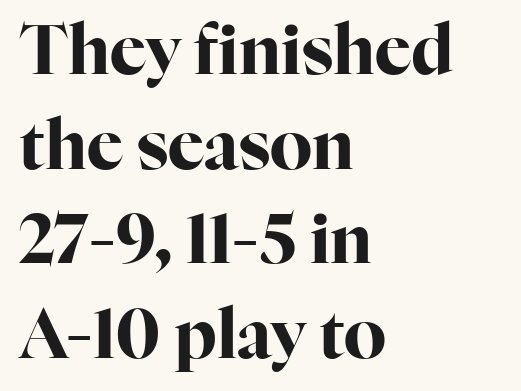
Q: Is the text bold? A: Yes.
Q: Is the text italic (slanted)? A: No, it is upright.
Q: Is the typeface a serif or a sans-serif typeface? A: Serif.
Q: Is the text underlined? A: No.
Q: How is the paragraph aligned? A: Left-aligned.
Q: Is the spacing between letters normal or unusually wide? A: Normal.
Q: Is the spacing between lines tight, normal or loose? A: Normal.
Q: Width (condensed, normal, or wide)? A: Normal.
Q: Stroke contrast? A: High.
Q: x-height? A: Medium.
Q: Monospaced? A: No.
